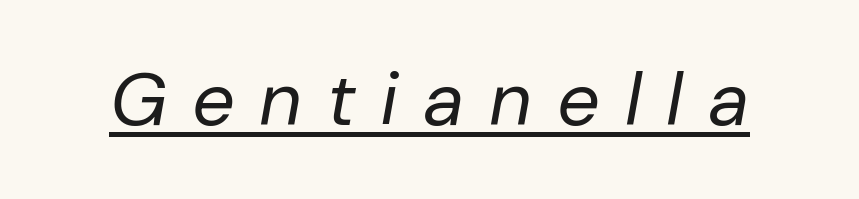
Q: Is the text bold? A: No.
Q: Is the text italic (slanted)? A: Yes, it leans right by about 10 degrees.
Q: Is the text underlined? A: Yes.
Q: Is the spacing between letters normal or unusually wide? A: Unusually wide.
Q: Width (condensed, normal, or wide)? A: Normal.
Q: Stroke contrast? A: Low.
Q: x-height? A: Medium.
Q: Monospaced? A: No.
